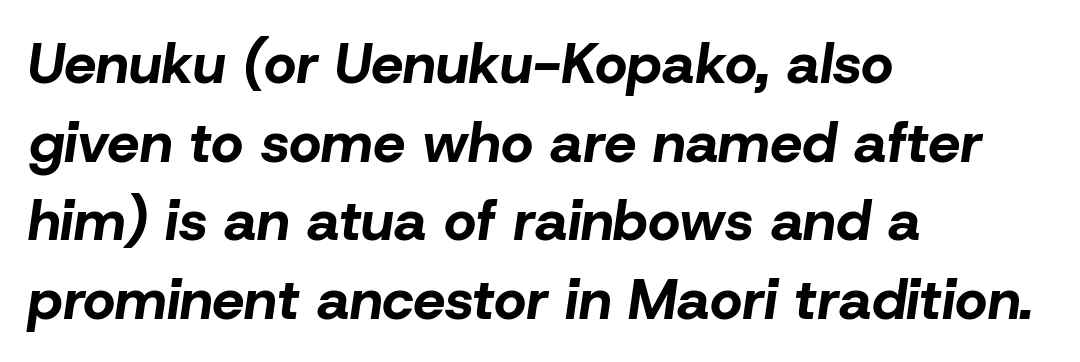
{"italic": "yes", "lean": "right", "slant_degrees": 8, "bold": "yes", "weight": "bold", "width": "normal", "stroke_contrast": "low", "x_height": "medium", "monospaced": "no", "underline": "no", "align": "left", "line_spacing": "normal", "line_spacing_ratio": 1.38, "letter_spacing": "normal", "letter_spacing_em": 0.0, "glyph_px": 57}
